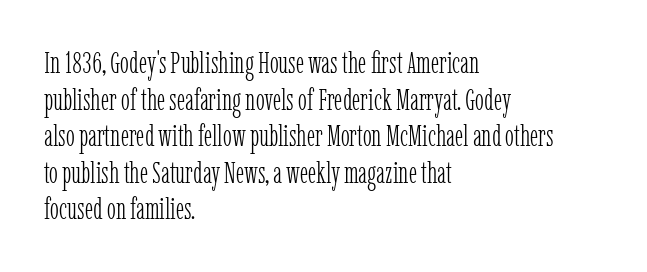
Descenders are the only things crossing below the line. This sample uses an upright cut, with every glyph sitting square on the baseline. A student would call this left alignment; a typographer would say flush left, rag right. Stroke thickness stays within the range of a standard reading face or lighter. A typesetter would call this proportional, since set widths differ per character.
